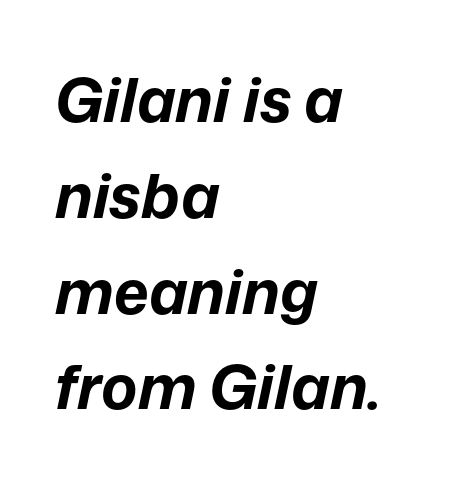
The image shows 61 px bold type, italic (leaning right); set left-aligned, normal line spacing (1.57x), normal letter spacing, not underlined; low stroke contrast and a medium x-height.
